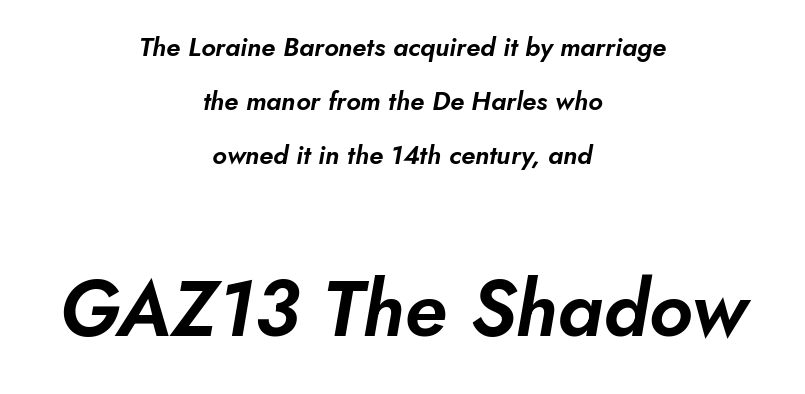
{"italic": "yes", "lean": "right", "slant_degrees": 5, "width": "normal", "stroke_contrast": "low", "x_height": "small", "monospaced": "no", "underline": "no", "align": "center", "line_spacing": "loose", "line_spacing_ratio": 2.07, "letter_spacing": "normal", "letter_spacing_em": 0.0, "larger_block": "second", "size_ratio": 3.0, "glyph_px": 78}
